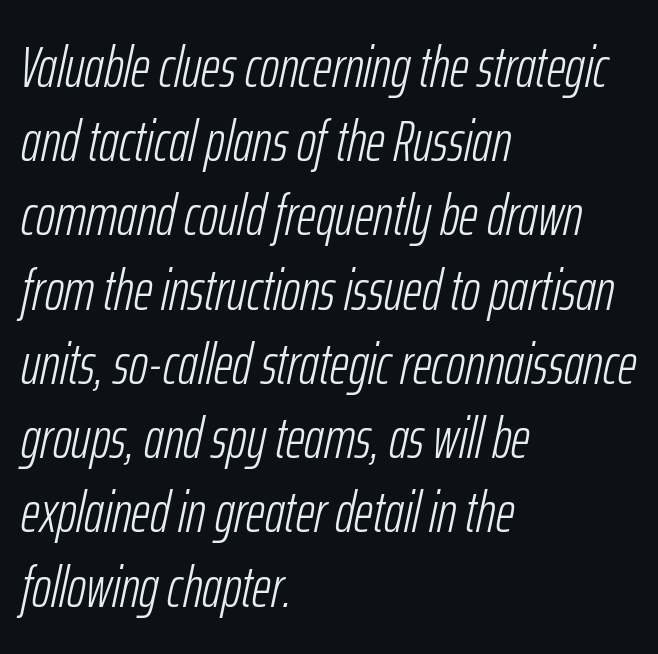
The image shows 58 px light, condensed type, italic (leaning right); set left-aligned, normal line spacing (1.28x), normal letter spacing, not underlined; low stroke contrast and a medium x-height.
